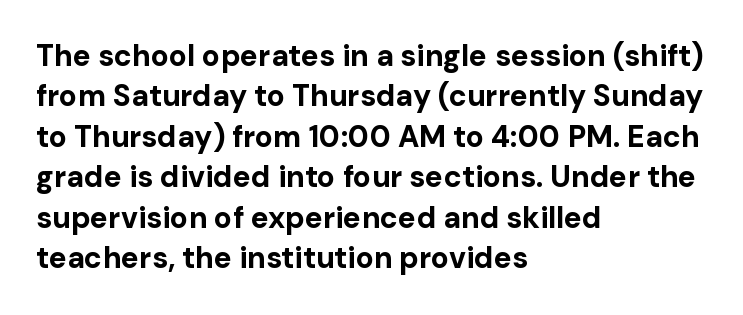
{"serif": "no", "italic": "no", "bold": "yes", "weight": "bold", "width": "normal", "stroke_contrast": "low", "x_height": "medium", "monospaced": "no", "underline": "no", "align": "left", "line_spacing": "normal", "line_spacing_ratio": 1.35, "letter_spacing": "normal", "letter_spacing_em": 0.0, "glyph_px": 30}
